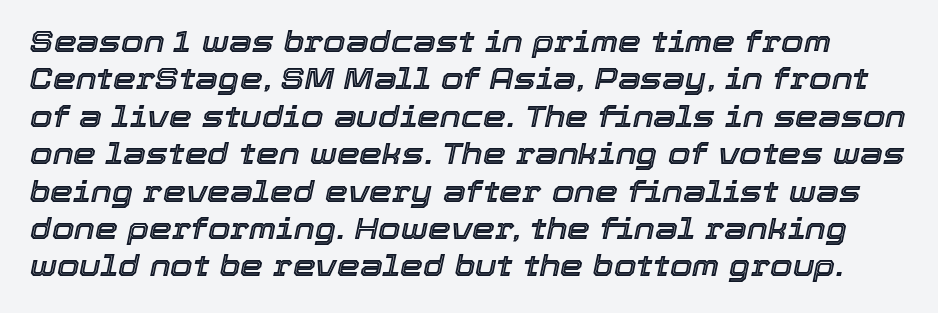
Q: Is the text italic (slanted)? A: Yes, it leans right by about 12 degrees.
Q: Is the text underlined? A: No.
Q: Is the spacing between letters normal or unusually wide? A: Normal.
Q: Is the spacing between lines tight, normal or loose? A: Normal.
Q: Width (condensed, normal, or wide)? A: Normal.
Q: x-height? A: Medium.
Q: Monospaced? A: No.
